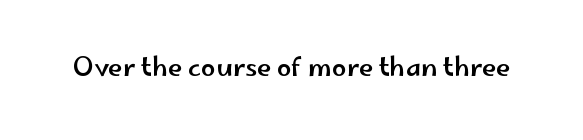
The image shows 26 px text type, upright; set normal letter spacing, not underlined.
